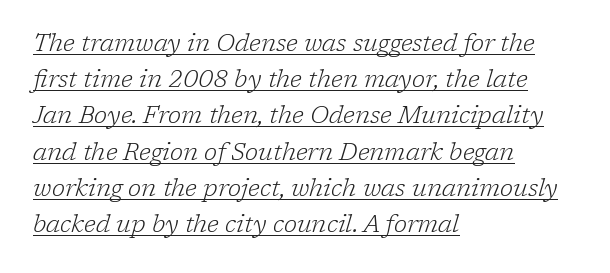
The image shows 24 px text type, italic (leaning right); set left-aligned, normal line spacing (1.51x), normal letter spacing, underlined.
